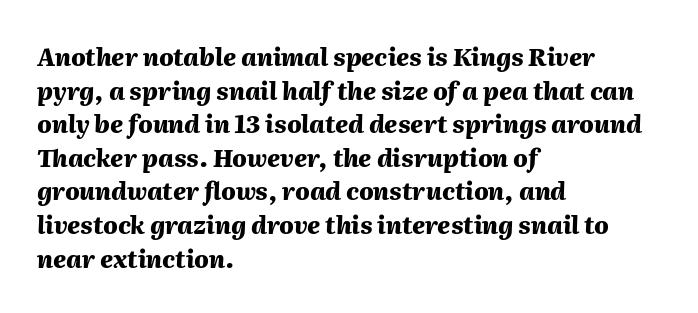
The image shows 24 px bold type, italic (leaning right); set left-aligned, normal line spacing (1.4x), normal letter spacing, not underlined.
